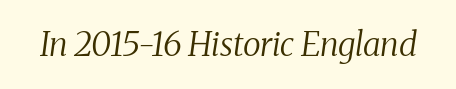
{"serif": "yes", "italic": "yes", "lean": "right", "slant_degrees": 8, "bold": "no", "weight": "regular", "width": "normal", "stroke_contrast": "medium", "x_height": "medium", "monospaced": "no", "underline": "no", "letter_spacing": "normal", "letter_spacing_em": 0.0, "glyph_px": 33}
